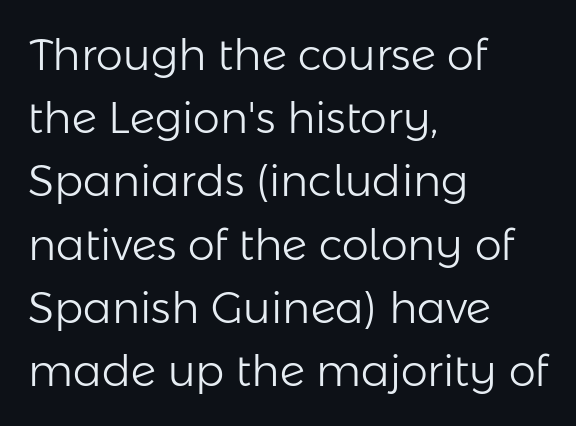
One glance says typical: line gaps are just what's usual. The typesetting does not lean heavy: it is not bold. The setting favours the left margin, as ordinary paragraphs usually do. The horizontal fit of the characters is conventional and even. The letters stand upright; this is a roman face. Each row of text sits above clean, open space.
